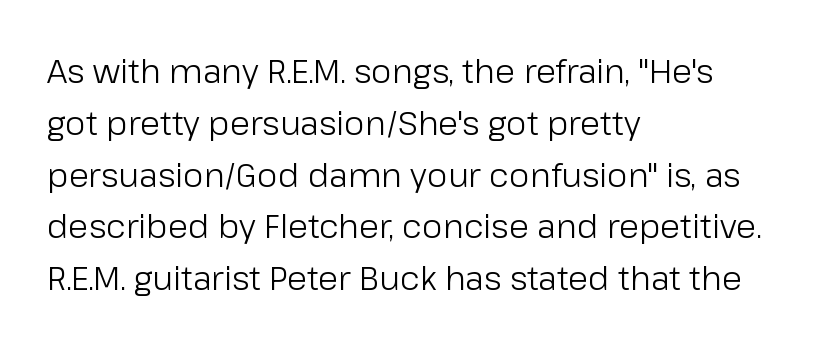
{"serif": "no", "italic": "no", "bold": "no", "weight": "light", "width": "normal", "stroke_contrast": "low", "x_height": "medium", "monospaced": "no", "underline": "no", "align": "left", "line_spacing": "normal", "line_spacing_ratio": 1.57, "letter_spacing": "normal", "letter_spacing_em": 0.0, "glyph_px": 33}
